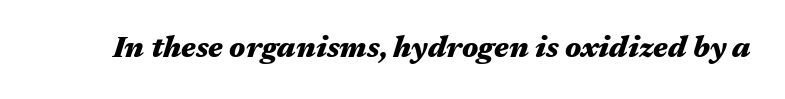
Q: Is the text bold? A: Yes.
Q: Is the text italic (slanted)? A: Yes, it leans right by about 17 degrees.
Q: Is the text underlined? A: No.
Q: Is the spacing between letters normal or unusually wide? A: Normal.
Q: Width (condensed, normal, or wide)? A: Wide.
Q: Stroke contrast? A: Medium.
Q: x-height? A: Medium.
Q: Monospaced? A: No.
